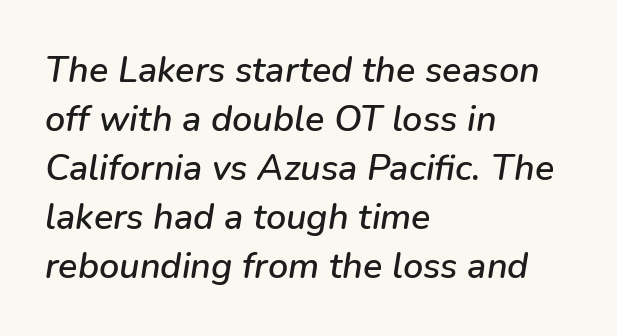
Q: Is the text italic (slanted)? A: Yes, it leans right by about 9 degrees.
Q: Is the text underlined? A: No.
Q: How is the paragraph aligned? A: Left-aligned.
Q: Is the spacing between letters normal or unusually wide? A: Normal.
Q: Is the spacing between lines tight, normal or loose? A: Normal.
Q: Width (condensed, normal, or wide)? A: Normal.
Q: Stroke contrast? A: Low.
Q: x-height? A: Medium.
Q: Monospaced? A: No.
